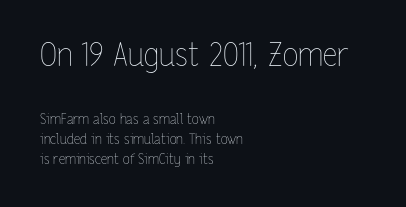
{"italic": "no", "bold": "no", "weight": "thin", "width": "condensed", "stroke_contrast": "low", "x_height": "medium", "monospaced": "no", "underline": "no", "align": "left", "line_spacing": "normal", "line_spacing_ratio": 1.44, "letter_spacing": "normal", "letter_spacing_em": 0.0, "larger_block": "first", "size_ratio": 2.29, "glyph_px": 32}
